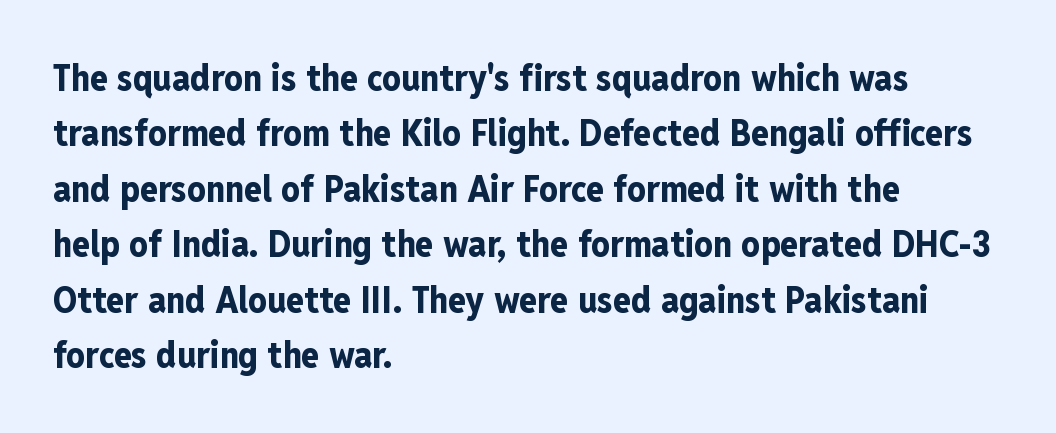
The image shows 37 px bold, condensed sans-serif type, upright; set left-aligned, normal line spacing (1.5x), normal letter spacing, not underlined; low stroke contrast and a medium x-height.
